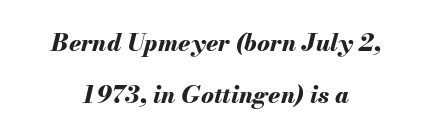
Check the space under the baseline: it is left empty. The characters look thick and weighty, a clear bold. Tracking here is standard; glyphs follow each other at the usual distance. Notice how the passage keeps no hard edge, just a central spine. Yep, that's italic — everything's leaning. Baseline-to-baseline distance is far greater than the letter height.
